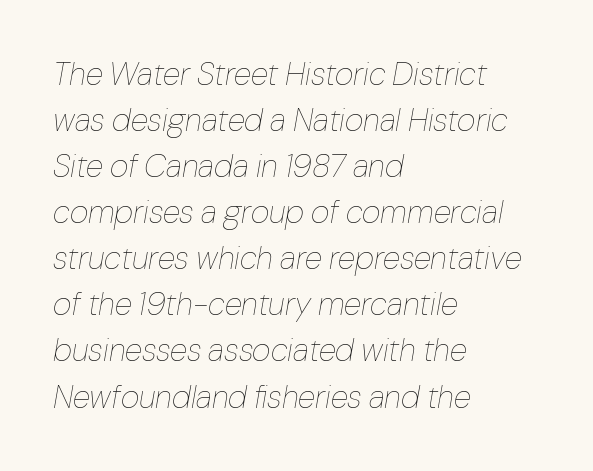
Q: Is the text bold? A: No.
Q: Is the text italic (slanted)? A: Yes, it leans right by about 10 degrees.
Q: Is the text underlined? A: No.
Q: How is the paragraph aligned? A: Left-aligned.
Q: Is the spacing between letters normal or unusually wide? A: Normal.
Q: Is the spacing between lines tight, normal or loose? A: Normal.
Q: Width (condensed, normal, or wide)? A: Normal.
Q: Stroke contrast? A: Low.
Q: x-height? A: Medium.
Q: Monospaced? A: No.
